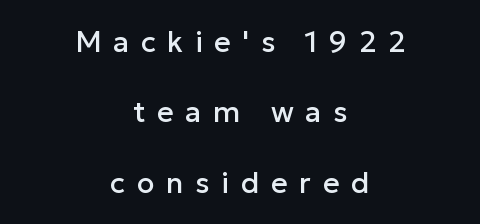
Q: Is the text italic (slanted)? A: No, it is upright.
Q: Is the typeface a serif or a sans-serif typeface? A: Sans-serif.
Q: Is the text underlined? A: No.
Q: How is the paragraph aligned? A: Centered.
Q: Is the spacing between letters normal or unusually wide? A: Unusually wide.
Q: Is the spacing between lines tight, normal or loose? A: Loose.
Q: Width (condensed, normal, or wide)? A: Normal.
Q: Stroke contrast? A: Low.
Q: x-height? A: Medium.
Q: Monospaced? A: No.
